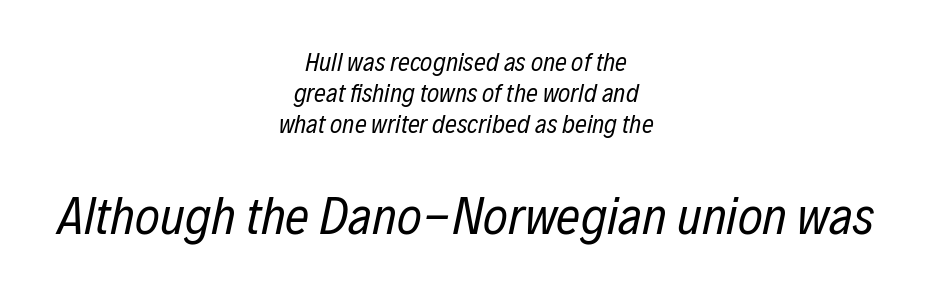
Q: Is the text bold? A: No.
Q: Is the text italic (slanted)? A: Yes, it leans right by about 12 degrees.
Q: Is the text underlined? A: No.
Q: How is the paragraph aligned? A: Centered.
Q: Is the spacing between letters normal or unusually wide? A: Normal.
Q: Which block of text is set in a larger size, the first (top) or the second (bottom)? A: The second (bottom) one.
Q: Width (condensed, normal, or wide)? A: Condensed.
Q: Stroke contrast? A: Low.
Q: x-height? A: Medium.
Q: Monospaced? A: No.
